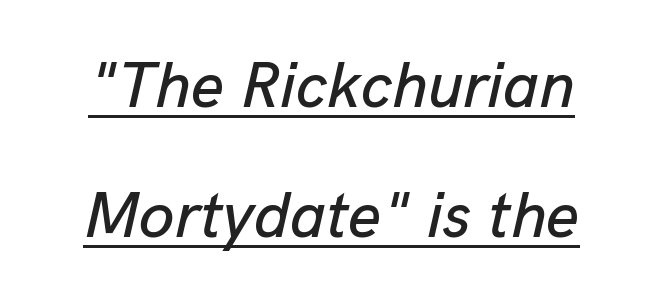
Q: Is the text italic (slanted)? A: Yes, it leans right by about 13 degrees.
Q: Is the text underlined? A: Yes.
Q: Is the spacing between letters normal or unusually wide? A: Normal.
Q: Is the spacing between lines tight, normal or loose? A: Loose.
Q: Width (condensed, normal, or wide)? A: Normal.
Q: Stroke contrast? A: Low.
Q: x-height? A: Medium.
Q: Monospaced? A: No.
